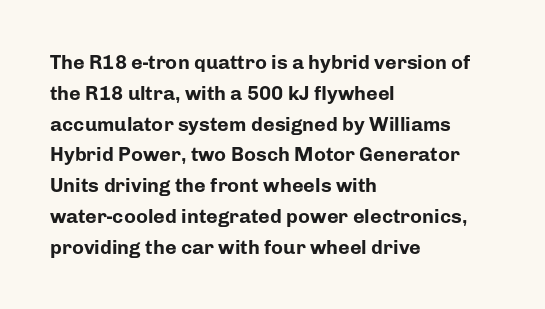
A student would call this left alignment; a typographer would say flush left, rag right. Any mark beneath the type? The region is blank. A dark, heavy texture on the line: the type is bold. The leading is moderate, giving the passage an even texture. The gaps between neighbouring characters are ordinary and unremarkable. The axis of the letterforms is exactly vertical.
